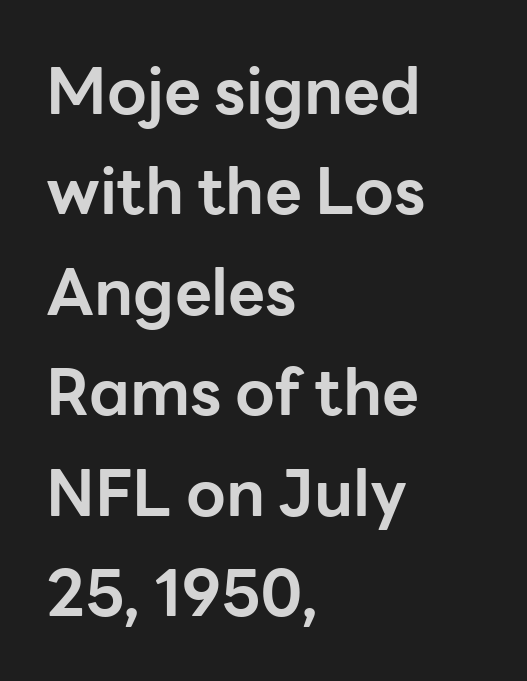
{"serif": "no", "italic": "no", "bold": "yes", "weight": "bold", "width": "normal", "stroke_contrast": "low", "x_height": "medium", "monospaced": "no", "underline": "no", "align": "left", "line_spacing": "normal", "line_spacing_ratio": 1.57, "letter_spacing": "normal", "letter_spacing_em": 0.0, "glyph_px": 64}
